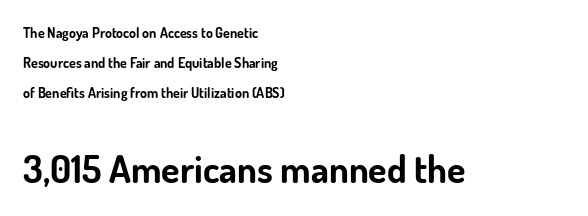
One glance says open: line gaps are wider than usual. Has an underline been added? It has not. These lines carry a lot of weight — the face is fully bold. Line starts are locked; line ends wander. The following chunk of copy outweighs the initial chunk in type size. This is sans-serif lettering, the kind often seen on screens and signage.
